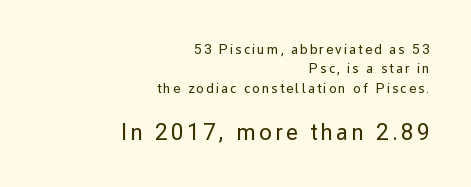
The image shows 23 px text type, upright; set right-aligned, normal line spacing (1.39x), not underlined; the second (bottom) block is 1.64x larger.
